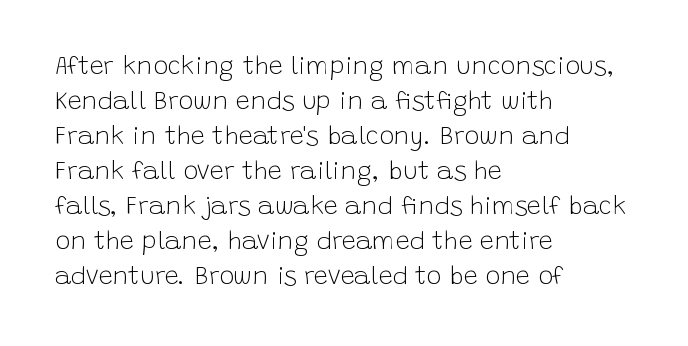
Nobody drew a line under any word here. The passage is arranged the way most books set body copy — flush left. Is the stroke heavy? The answer is a plain regular-or-lighter. Nobody touched the tracking dial on this one. A roman cut, with each character standing at attention. The space between consecutive lines is moderate.
